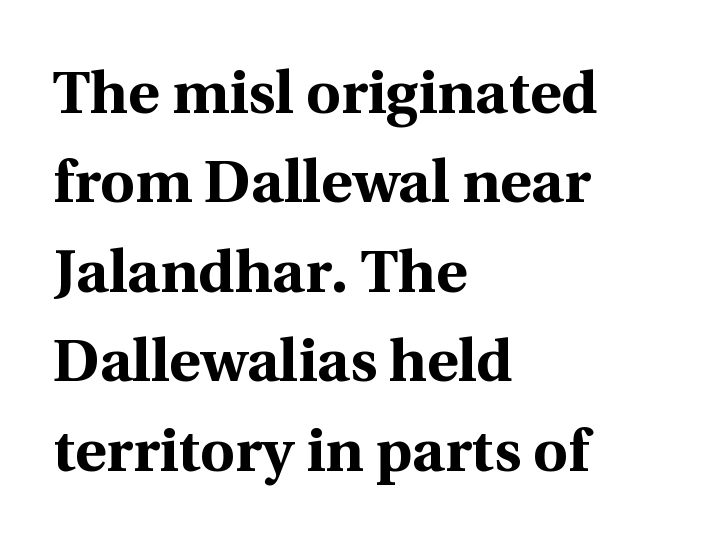
The image shows 60 px bold serif type, upright; set left-aligned, normal line spacing (1.49x), normal letter spacing, not underlined; a medium x-height.
